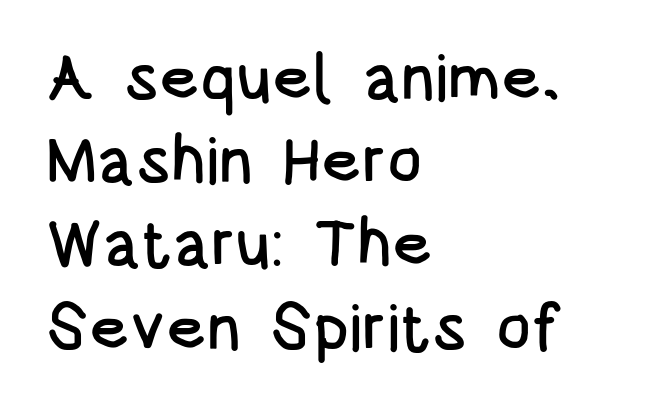
{"serif": "no", "italic": "no", "width": "condensed", "stroke_contrast": "low", "x_height": "large", "monospaced": "no", "underline": "no", "align": "left", "line_spacing": "normal", "line_spacing_ratio": 1.28, "letter_spacing": "normal", "letter_spacing_em": 0.0, "glyph_px": 65}
